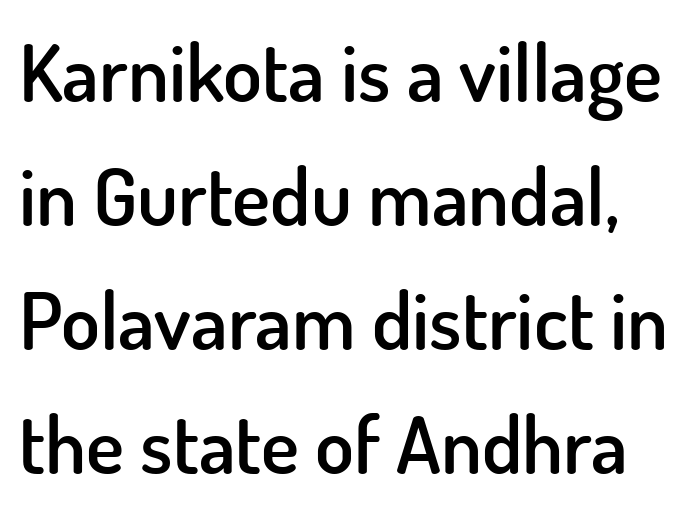
Has an underline been added? It has not. You could not count columns in this text — the font is proportionally spaced. Stroke terminals: plain, sans-serif. It's the straight-up-and-down kind of type. Nothing unusual about the tracking: characters are spaced as the font intends. The lines sit at an ordinary, default distance from one another.
